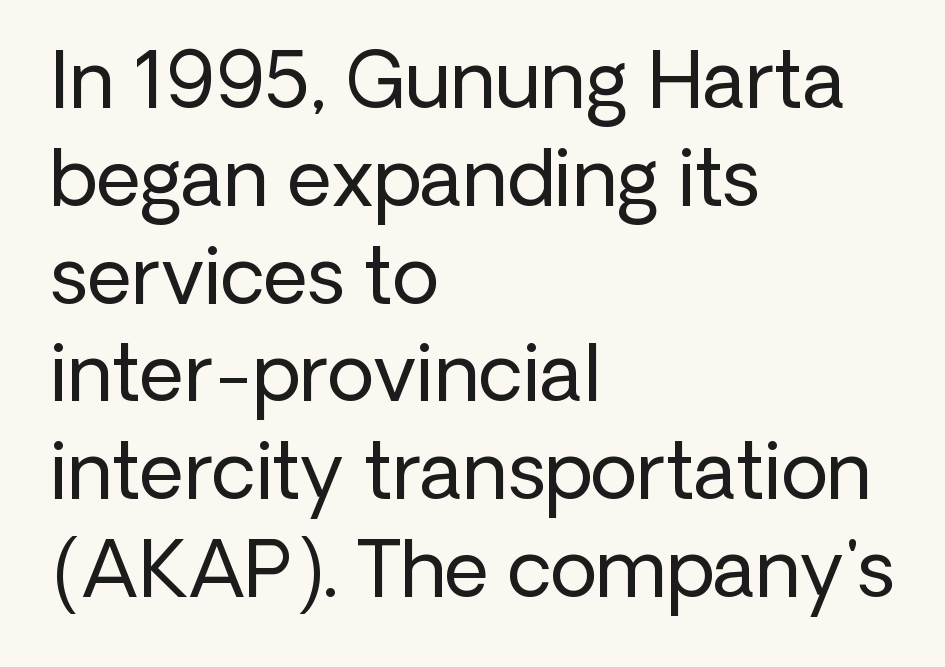
Q: Is the text bold? A: No.
Q: Is the text italic (slanted)? A: No, it is upright.
Q: Is the typeface a serif or a sans-serif typeface? A: Sans-serif.
Q: Is the text underlined? A: No.
Q: How is the paragraph aligned? A: Left-aligned.
Q: Is the spacing between letters normal or unusually wide? A: Normal.
Q: Is the spacing between lines tight, normal or loose? A: Normal.
Q: Width (condensed, normal, or wide)? A: Normal.
Q: Stroke contrast? A: Low.
Q: x-height? A: Medium.
Q: Monospaced? A: No.
